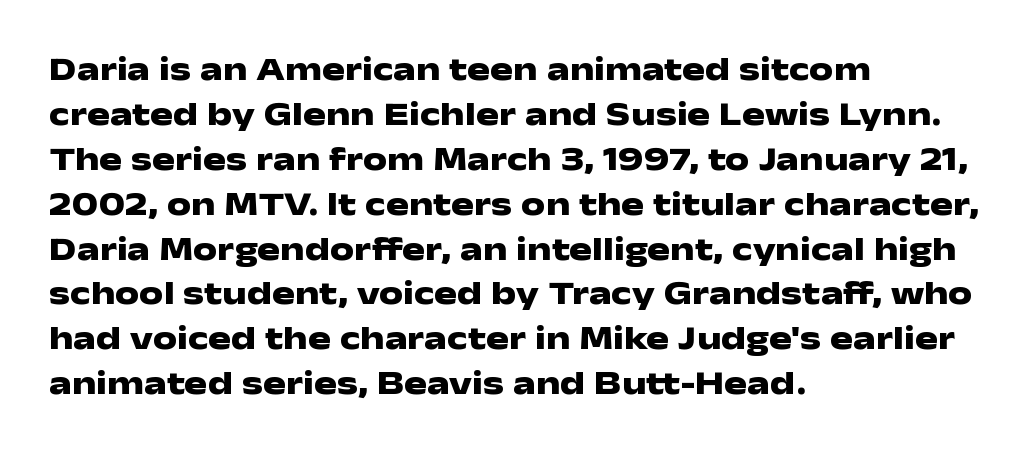
Q: Is the text bold? A: Yes.
Q: Is the text italic (slanted)? A: No, it is upright.
Q: Is the typeface a serif or a sans-serif typeface? A: Sans-serif.
Q: Is the text underlined? A: No.
Q: How is the paragraph aligned? A: Left-aligned.
Q: Is the spacing between letters normal or unusually wide? A: Normal.
Q: Is the spacing between lines tight, normal or loose? A: Normal.
Q: Width (condensed, normal, or wide)? A: Wide.
Q: Stroke contrast? A: Low.
Q: x-height? A: Medium.
Q: Monospaced? A: No.
